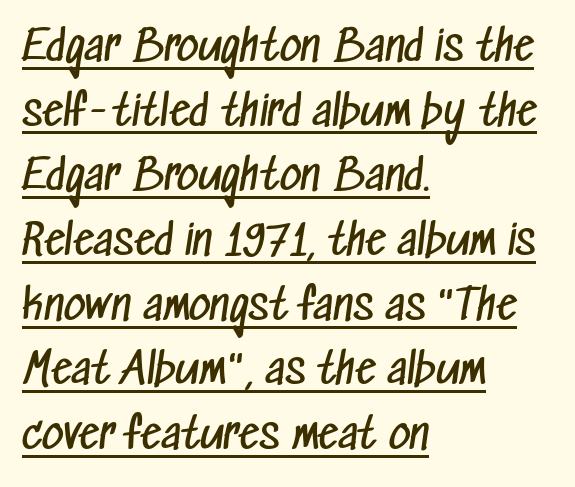
Each letter keeps its own natural width here, so spacing adapts to shape. The letterforms sit shoulder to shoulder at normal distance. The rendering uses a moderate line-height, typical for paragraphs. The typesetter has applied underlining to the passage shown.
